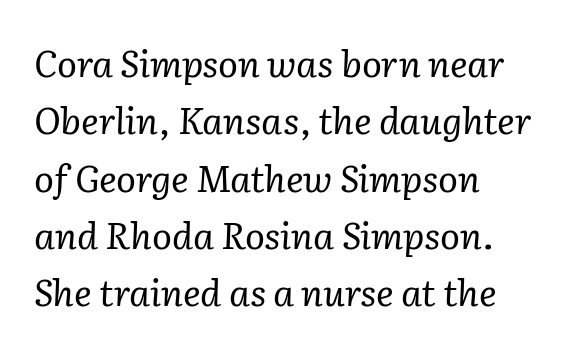
The image shows 37 px regular-weight serif type, italic (leaning right); set left-aligned, normal line spacing (1.55x), normal letter spacing, not underlined; low stroke contrast and a medium x-height.
